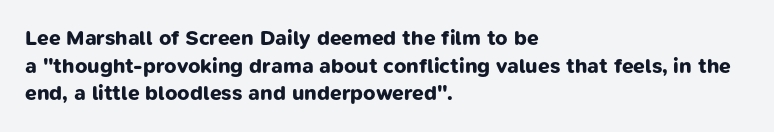
Q: Is the text bold? A: Yes.
Q: Is the text underlined? A: No.
Q: How is the paragraph aligned? A: Left-aligned.
Q: Is the spacing between letters normal or unusually wide? A: Normal.
Q: Is the spacing between lines tight, normal or loose? A: Normal.
